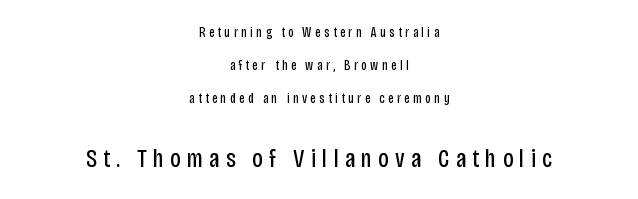
Block two is the big one; block one sits smaller above it. The lines are quadded center. The letterforms sit at book weight or below. Quick note: not italic, upright.
